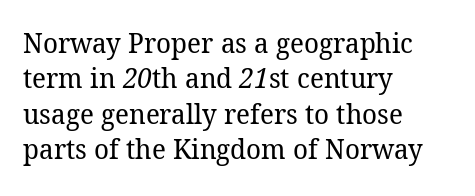
{"serif": "yes", "bold": "no", "weight": "regular", "width": "normal", "stroke_contrast": "low", "x_height": "medium", "monospaced": "no", "underline": "no", "align": "left", "line_spacing": "normal", "line_spacing_ratio": 1.26, "letter_spacing": "normal", "letter_spacing_em": 0.0, "glyph_px": 28}
